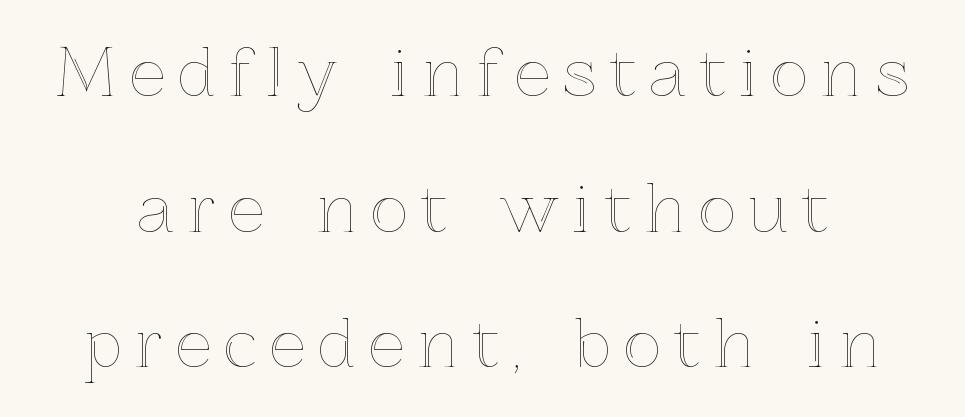
Is the letter spacing exaggerated? Yes — the characters are pushed far apart. Underlining? Definitely not there. Summary of vertical rhythm: relaxed, with wide interline spacing. Do the characters align in a grid? No, the font is proportional.
